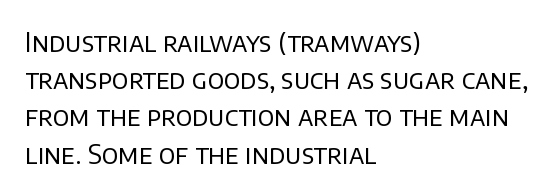
Q: Is the text bold? A: No.
Q: Is the text italic (slanted)? A: No, it is upright.
Q: Is the text underlined? A: No.
Q: How is the paragraph aligned? A: Left-aligned.
Q: Is the spacing between letters normal or unusually wide? A: Normal.
Q: Is the spacing between lines tight, normal or loose? A: Normal.
